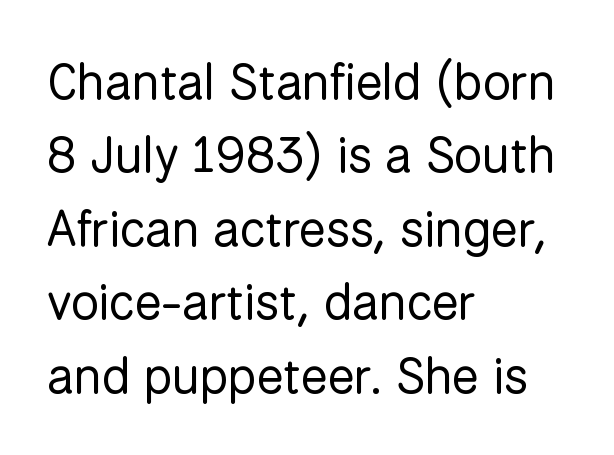
Each new line begins a customary step beneath the previous one. Glance below the letters and you will spot only blank space. This rendering leaves character spacing at its baseline value. This is the regular roman posture of the typeface.
